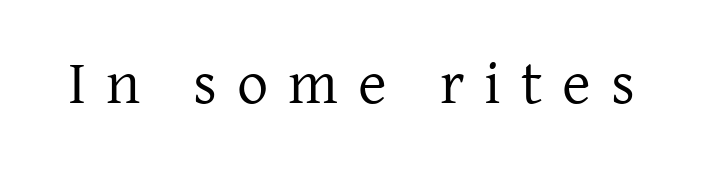
Q: Is the text bold? A: No.
Q: Is the text italic (slanted)? A: No, it is upright.
Q: Is the typeface a serif or a sans-serif typeface? A: Serif.
Q: Is the text underlined? A: No.
Q: Is the spacing between letters normal or unusually wide? A: Unusually wide.
Q: Width (condensed, normal, or wide)? A: Normal.
Q: Stroke contrast? A: Low.
Q: x-height? A: Medium.
Q: Monospaced? A: No.
